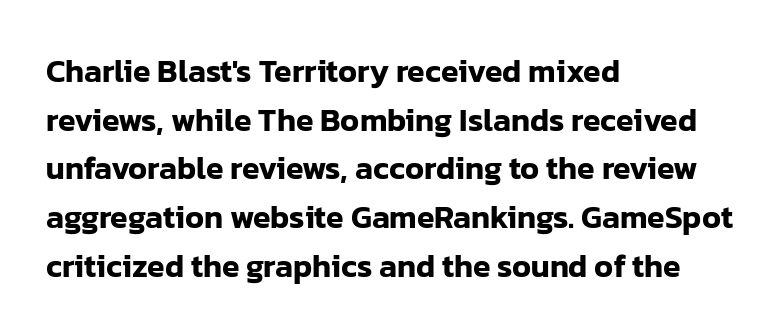
The image shows 32 px sans-serif type, upright; set left-aligned, normal line spacing (1.52x), normal letter spacing, not underlined; low stroke contrast and a medium x-height.
